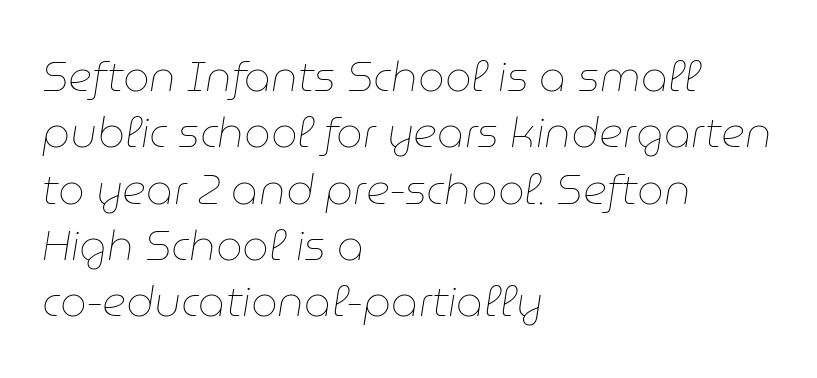
Nobody touched the tracking dial on this one. These glyphs show unthickened strokes, regular width or finer. This sample has the flowing, uneven cadence of proportional lettering. A classic flush-left, rag-right setting is used for this passage.
